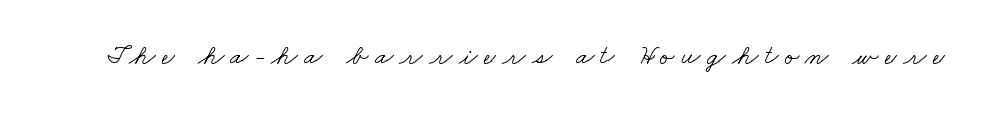
The image shows 27 px text type; set unusually wide letter spacing (+0.23 em), not underlined.
